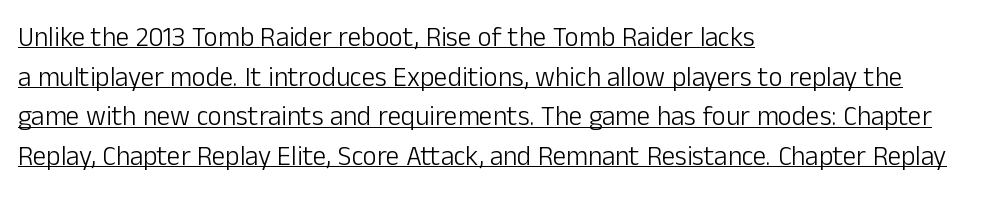
Teacher's note: observe the even left margin — that is flush-left alignment. Does the leading feel generous? No, just average. Notice how a bar underscores the lettering throughout. Compared with a typical body face, this is equally light or lighter still.
